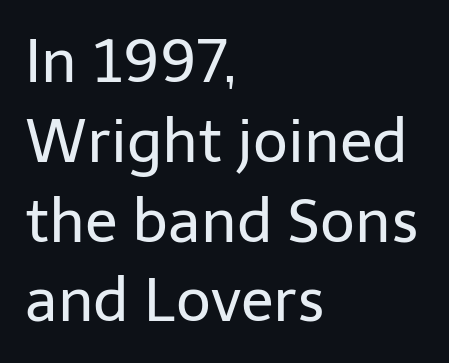
Q: Is the text bold? A: No.
Q: Is the text italic (slanted)? A: No, it is upright.
Q: Is the typeface a serif or a sans-serif typeface? A: Sans-serif.
Q: Is the text underlined? A: No.
Q: How is the paragraph aligned? A: Left-aligned.
Q: Is the spacing between letters normal or unusually wide? A: Normal.
Q: Is the spacing between lines tight, normal or loose? A: Normal.
Q: Width (condensed, normal, or wide)? A: Normal.
Q: Stroke contrast? A: Low.
Q: x-height? A: Medium.
Q: Monospaced? A: No.
